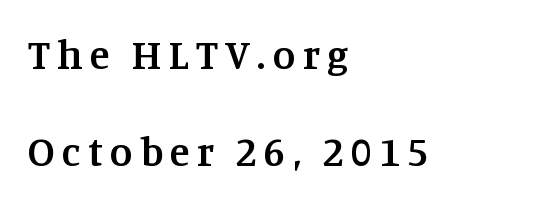
Designer's note — italics off, roman on. Quick note: interline space is abundant. You could not count columns in this text — the font is proportionally spaced. The glyphs are unaccompanied by any horizontal stroke below them. In terms of letterform style, serifs are clearly present.
